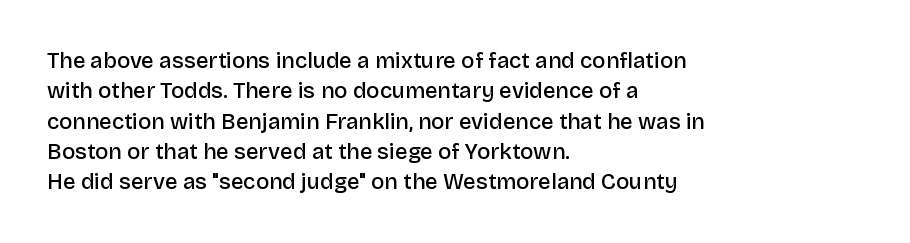
The lines sit at an ordinary, default distance from one another. Letter spacing: default. Check under the words: just untouched page. In terms of weight, the rendering is demibold, just under bold. Short and long lines alike share a common starting point at left. Quick note: not italic, upright.
